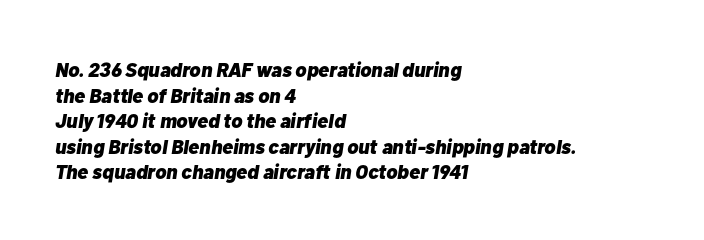
Q: Is the text bold? A: Yes.
Q: Is the text italic (slanted)? A: Yes, it leans right by about 10 degrees.
Q: Is the text underlined? A: No.
Q: How is the paragraph aligned? A: Left-aligned.
Q: Is the spacing between letters normal or unusually wide? A: Normal.
Q: Is the spacing between lines tight, normal or loose? A: Normal.
